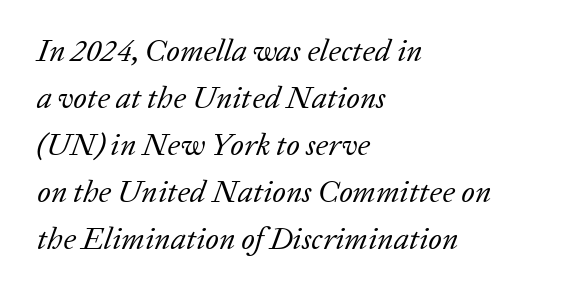
{"serif": "yes", "italic": "yes", "lean": "right", "slant_degrees": 20, "bold": "no", "weight": "regular", "width": "normal", "stroke_contrast": "low", "x_height": "medium", "monospaced": "no", "underline": "no", "align": "left", "line_spacing": "normal", "line_spacing_ratio": 1.52, "letter_spacing": "normal", "letter_spacing_em": 0.0, "glyph_px": 31}
